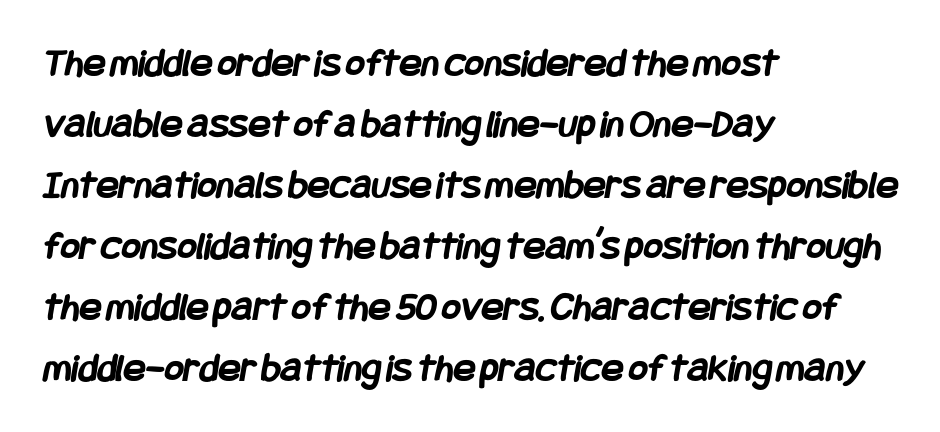
{"serif": "no", "bold": "yes", "weight": "semibold", "width": "condensed", "stroke_contrast": "low", "x_height": "large", "underline": "no", "align": "left", "line_spacing": "normal", "line_spacing_ratio": 1.49, "letter_spacing": "normal", "letter_spacing_em": 0.0, "glyph_px": 41}
